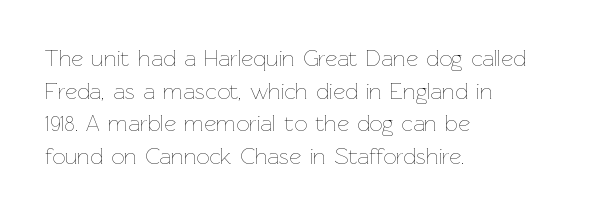
The image shows 23 px text type, upright; set left-aligned, normal line spacing (1.42x), normal letter spacing, not underlined.
